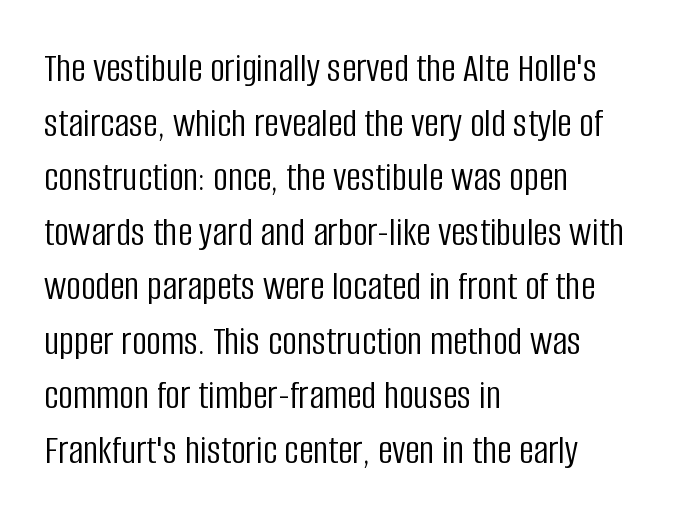
Q: Is the text bold? A: No.
Q: Is the text italic (slanted)? A: No, it is upright.
Q: Is the typeface a serif or a sans-serif typeface? A: Sans-serif.
Q: Is the text underlined? A: No.
Q: How is the paragraph aligned? A: Left-aligned.
Q: Is the spacing between letters normal or unusually wide? A: Normal.
Q: Is the spacing between lines tight, normal or loose? A: Normal.
Q: Width (condensed, normal, or wide)? A: Condensed.
Q: Stroke contrast? A: Low.
Q: x-height? A: Large.
Q: Monospaced? A: No.
